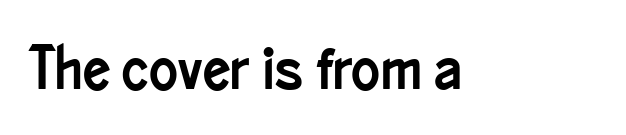
The image shows 61 px condensed sans-serif type, upright; set normal letter spacing, not underlined; low stroke contrast and a small x-height.
